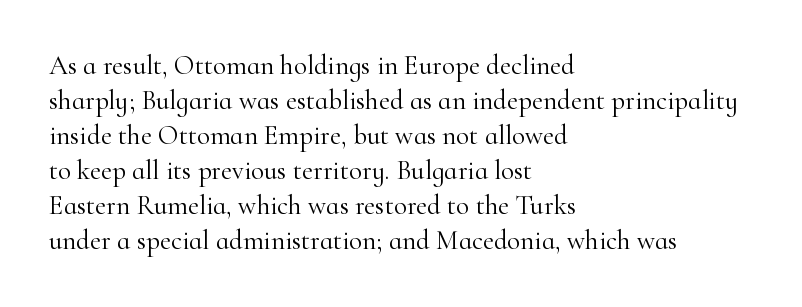
{"italic": "no", "bold": "no", "underline": "no", "align": "left", "line_spacing": "normal", "line_spacing_ratio": 1.3, "letter_spacing": "normal", "letter_spacing_em": 0.0, "glyph_px": 27}
